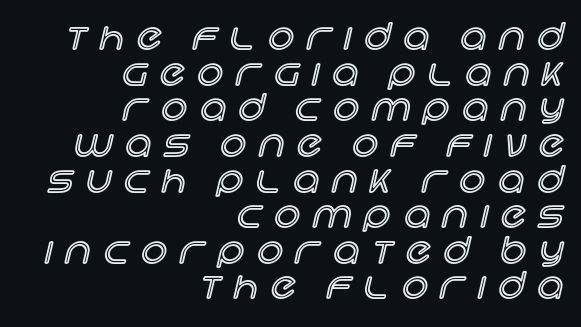
Underline: absent. The rendering anchors every line to the right-hand side. A typesetter would call this proportional, since set widths differ per character. Here the glyphs are tracked loosely, breaking word shapes into spaced letters.
